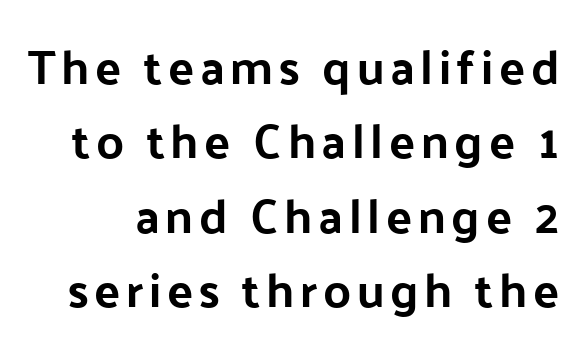
The image shows 48 px bold sans-serif type, upright; set normal line spacing (1.55x), not underlined; low stroke contrast and a medium x-height.
